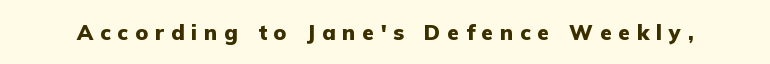
{"italic": "no", "bold": "yes", "underline": "no", "letter_spacing": "wide", "letter_spacing_em": 0.33, "glyph_px": 21}
